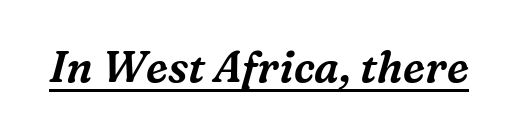
Q: Is the text italic (slanted)? A: Yes, it leans right by about 16 degrees.
Q: Is the typeface a serif or a sans-serif typeface? A: Serif.
Q: Is the text underlined? A: Yes.
Q: Is the spacing between letters normal or unusually wide? A: Normal.
Q: Width (condensed, normal, or wide)? A: Normal.
Q: Stroke contrast? A: Medium.
Q: x-height? A: Medium.
Q: Monospaced? A: No.
